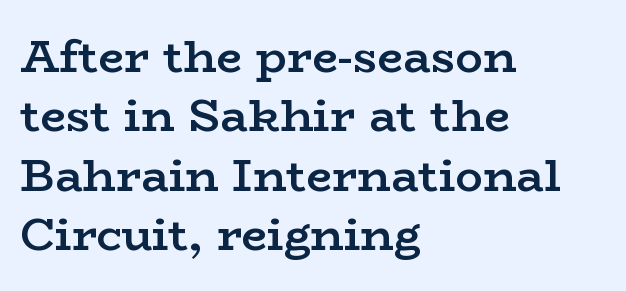
The image shows 46 px semibold, wide serif type, upright; set left-aligned, normal line spacing (1.29x), normal letter spacing, not underlined; low stroke contrast and a medium x-height.
